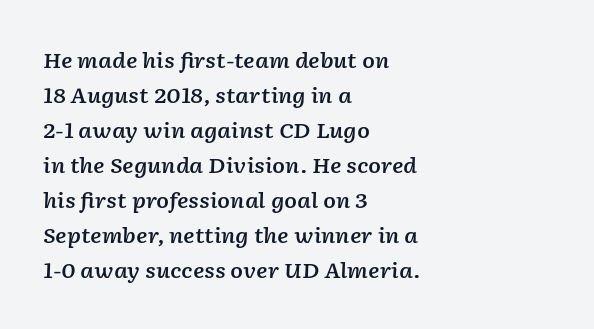
Q: Is the text bold? A: Semi-bold.
Q: Is the text italic (slanted)? A: Yes, it leans right by about 2 degrees.
Q: Is the text underlined? A: No.
Q: How is the paragraph aligned? A: Left-aligned.
Q: Is the spacing between letters normal or unusually wide? A: Normal.
Q: Is the spacing between lines tight, normal or loose? A: Normal.
